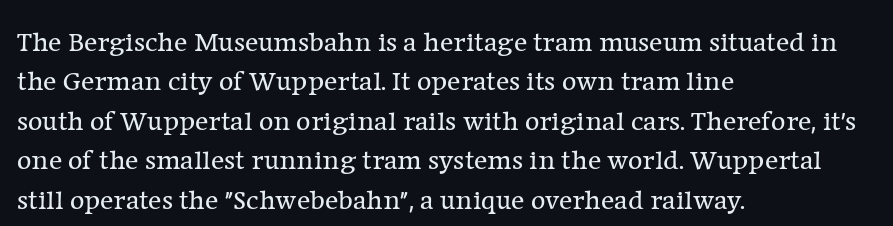
The image shows 28 px regular-weight serif type, upright; set left-aligned, normal line spacing (1.41x), normal letter spacing, not underlined; low stroke contrast and a medium x-height.
